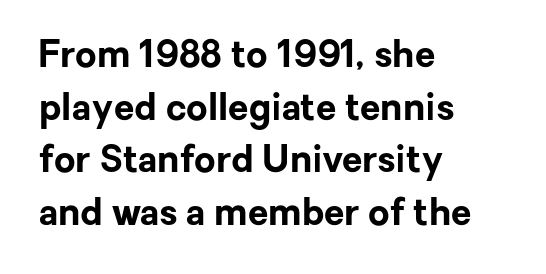
Q: Is the text bold? A: Yes.
Q: Is the text italic (slanted)? A: No, it is upright.
Q: Is the typeface a serif or a sans-serif typeface? A: Sans-serif.
Q: Is the text underlined? A: No.
Q: How is the paragraph aligned? A: Left-aligned.
Q: Is the spacing between letters normal or unusually wide? A: Normal.
Q: Is the spacing between lines tight, normal or loose? A: Normal.
Q: Width (condensed, normal, or wide)? A: Normal.
Q: Stroke contrast? A: Low.
Q: x-height? A: Medium.
Q: Monospaced? A: No.
